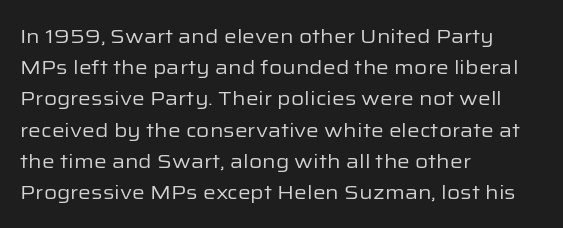
Between one letter and the next there's only the usual sliver of space. Letters rest on an invisible, unmarked baseline. Does the copy run flush right? No — it runs flush left. Nothing heavy about these letters — not bold at all.
